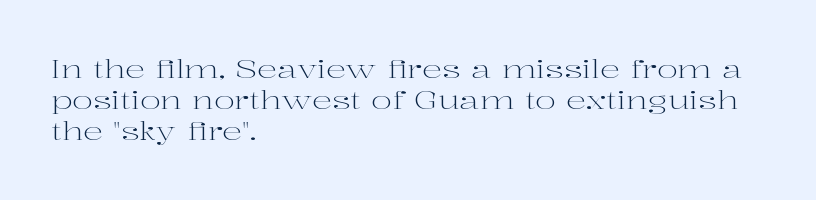
The image shows 25 px text type, upright; set left-aligned, normal line spacing (1.25x), normal letter spacing, not underlined.
